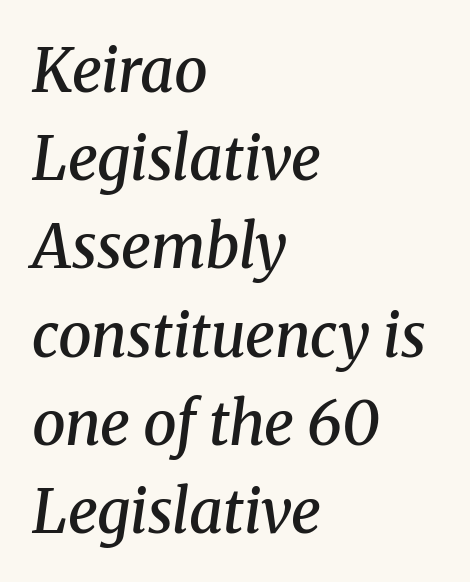
Q: Is the text bold? A: Semi-bold.
Q: Is the text italic (slanted)? A: Yes, it leans right by about 8 degrees.
Q: Is the typeface a serif or a sans-serif typeface? A: Serif.
Q: Is the text underlined? A: No.
Q: How is the paragraph aligned? A: Left-aligned.
Q: Is the spacing between letters normal or unusually wide? A: Normal.
Q: Is the spacing between lines tight, normal or loose? A: Normal.
Q: Width (condensed, normal, or wide)? A: Normal.
Q: Stroke contrast? A: Medium.
Q: x-height? A: Medium.
Q: Monospaced? A: No.
